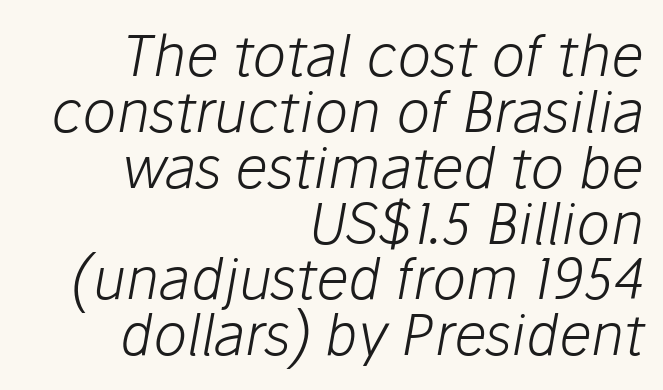
The image shows 57 px light type, italic (leaning right); set right-aligned, tight line spacing (0.98x), normal letter spacing, not underlined; low stroke contrast and a medium x-height.
